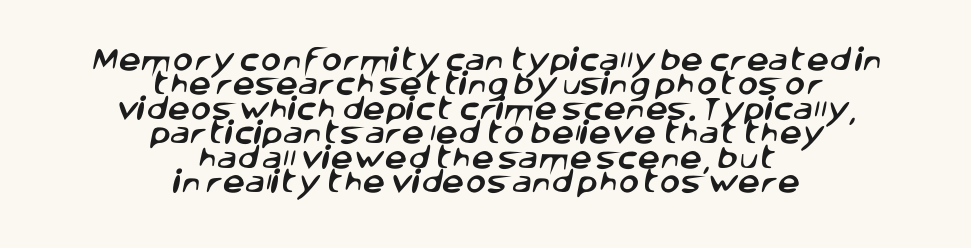
{"underline": "no", "align": "center", "line_spacing": "tight", "line_spacing_ratio": 0.98, "letter_spacing": "normal", "letter_spacing_em": 0.0, "glyph_px": 25}
